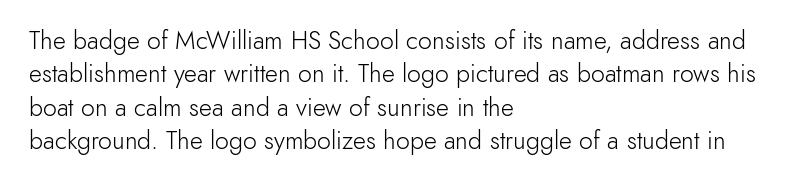
The image shows 25 px text type, upright; set left-aligned, normal line spacing (1.34x), normal letter spacing, not underlined.
